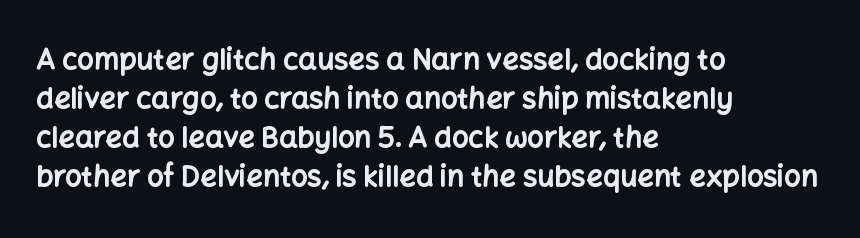
The designer left line spacing at the default. Letters rest on an invisible, unmarked baseline. The compositor pushed each line to the left boundary. The type sits square on the baseline with zero lean. No feet cap the strokes, marking this as sans-serif type.
